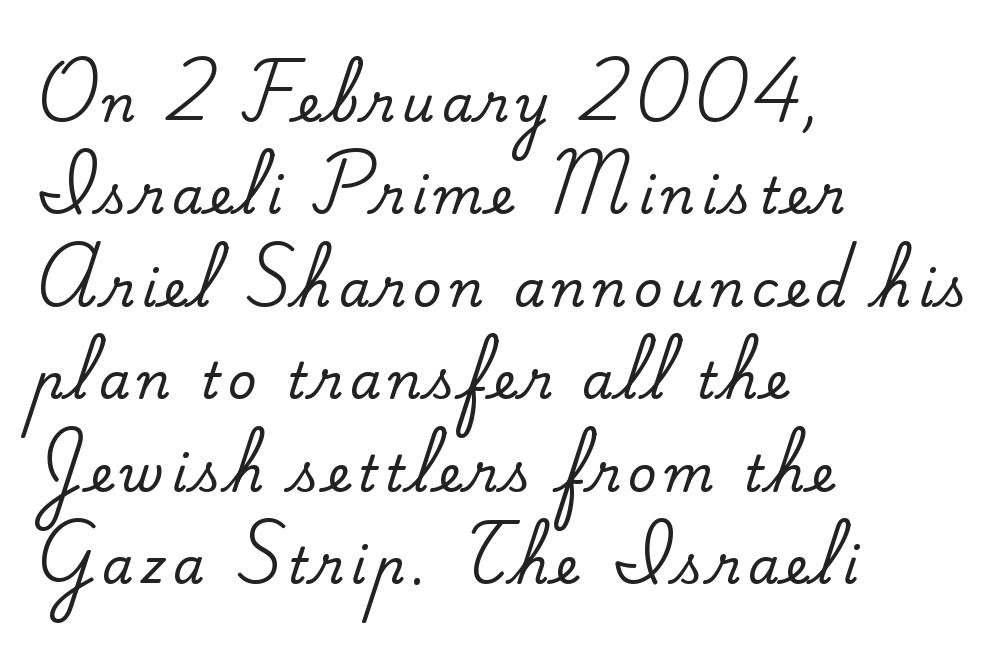
Line beginnings align vertically; line endings do not. Spacing verdict: proportional, widths tailored to each character. Descenders hang freely into open space.
